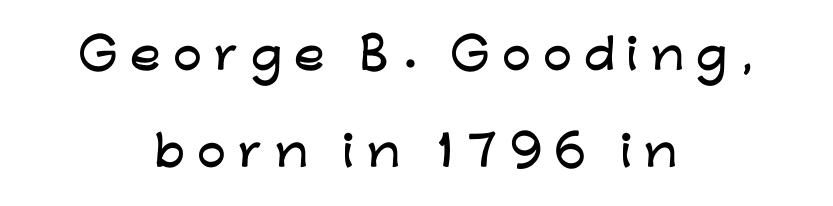
The image shows 41 px wide sans-serif type, upright; set centered, loose line spacing (2.37x), unusually wide letter spacing (+0.3 em), not underlined; low stroke contrast and a medium x-height.
